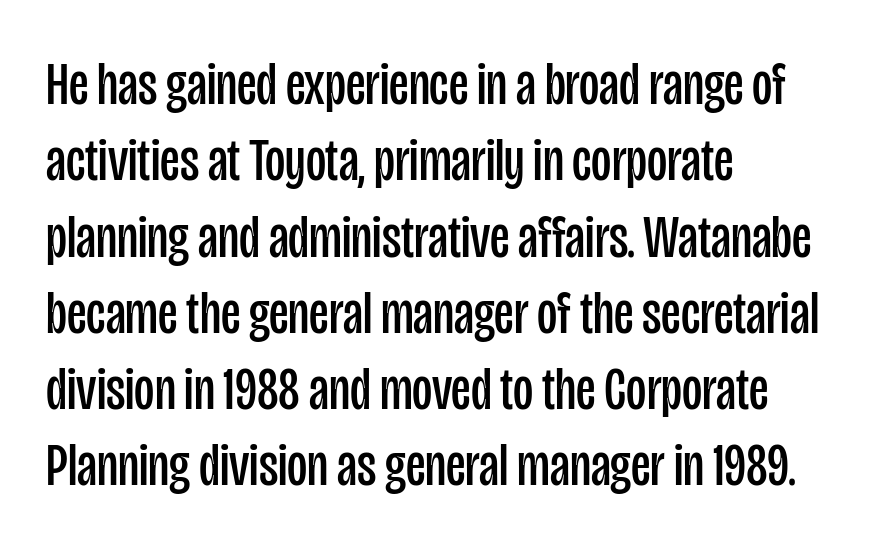
The image shows 62 px regular-weight, condensed sans-serif type, upright; set left-aligned, line spacing 1.23x, normal letter spacing, not underlined; low stroke contrast and a large x-height.
